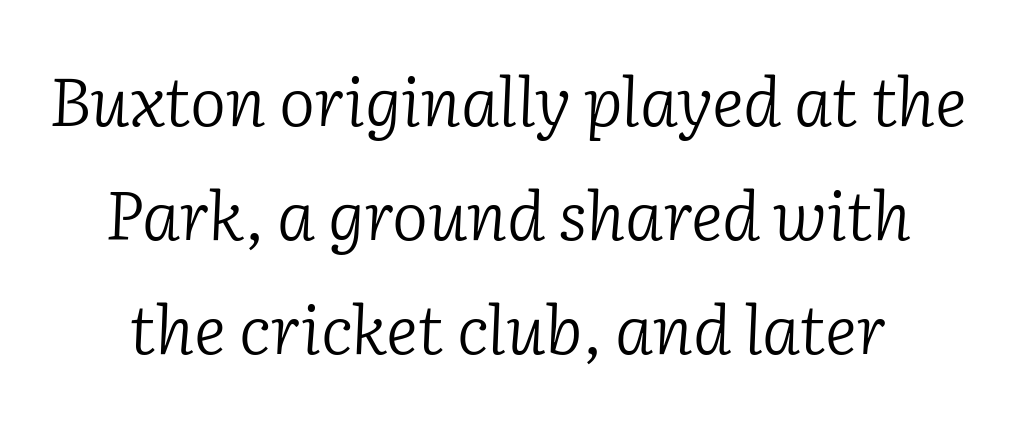
Weight: not bold — regular or lighter. Each word holds together tightly as a unit, with standard inter-letter gaps. You could not count columns in this text — the font is proportionally spaced. Check where the strokes stop: tiny serifs finish them off. Characters are canted at an angle relative to the baseline's perpendicular. Descender tails drop into unmarked territory.
